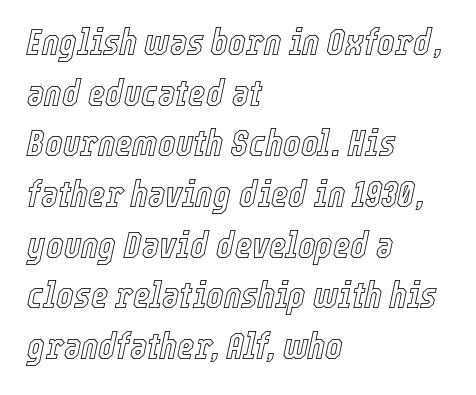
{"italic": "yes", "lean": "right", "slant_degrees": 12, "width": "condensed", "x_height": "medium", "monospaced": "no", "underline": "no", "align": "left", "line_spacing": "normal", "line_spacing_ratio": 1.37, "letter_spacing": "normal", "letter_spacing_em": 0.0, "glyph_px": 37}
